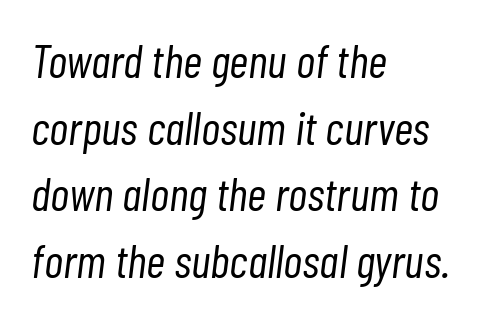
Q: Is the text bold? A: No.
Q: Is the text italic (slanted)? A: Yes, it leans right by about 7 degrees.
Q: Is the text underlined? A: No.
Q: How is the paragraph aligned? A: Left-aligned.
Q: Is the spacing between letters normal or unusually wide? A: Normal.
Q: Is the spacing between lines tight, normal or loose? A: Normal.
Q: Width (condensed, normal, or wide)? A: Condensed.
Q: Stroke contrast? A: Low.
Q: x-height? A: Medium.
Q: Monospaced? A: No.
